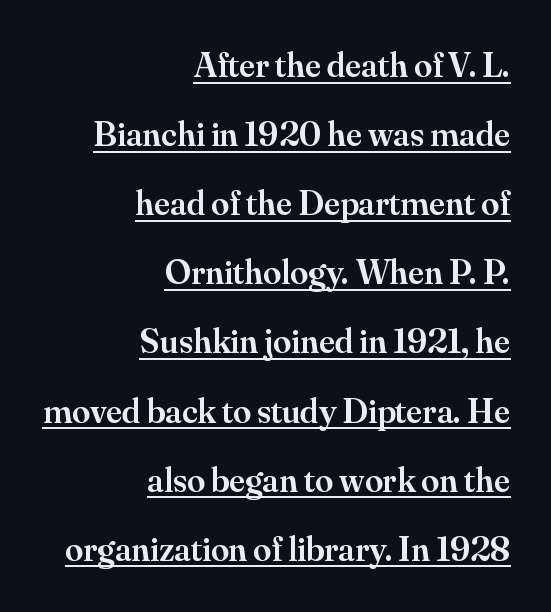
Q: Is the text bold? A: Semi-bold.
Q: Is the text italic (slanted)? A: No, it is upright.
Q: Is the typeface a serif or a sans-serif typeface? A: Serif.
Q: Is the text underlined? A: Yes.
Q: How is the paragraph aligned? A: Right-aligned.
Q: Is the spacing between letters normal or unusually wide? A: Normal.
Q: Is the spacing between lines tight, normal or loose? A: Loose.
Q: Width (condensed, normal, or wide)? A: Normal.
Q: Stroke contrast? A: Medium.
Q: x-height? A: Small.
Q: Monospaced? A: No.
